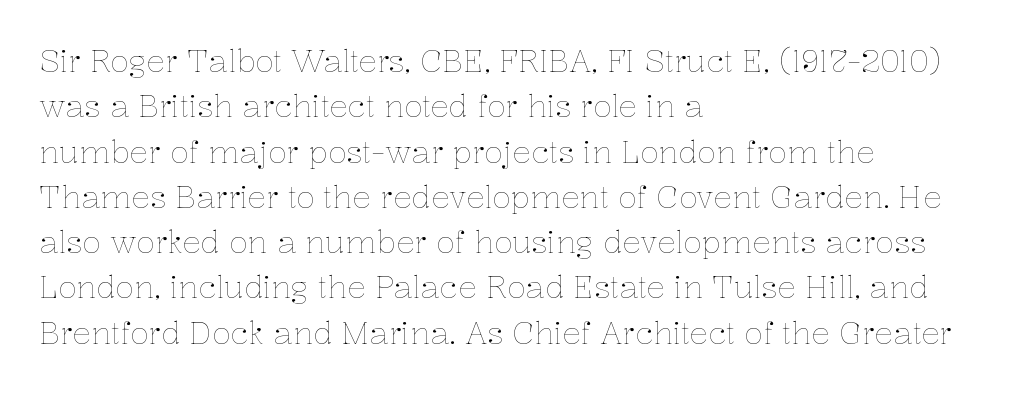
{"italic": "no", "bold": "no", "weight": "thin", "width": "normal", "stroke_contrast": "low", "x_height": "medium", "monospaced": "no", "underline": "no", "align": "left", "line_spacing": "normal", "line_spacing_ratio": 1.46, "letter_spacing": "normal", "letter_spacing_em": 0.0, "glyph_px": 31}
